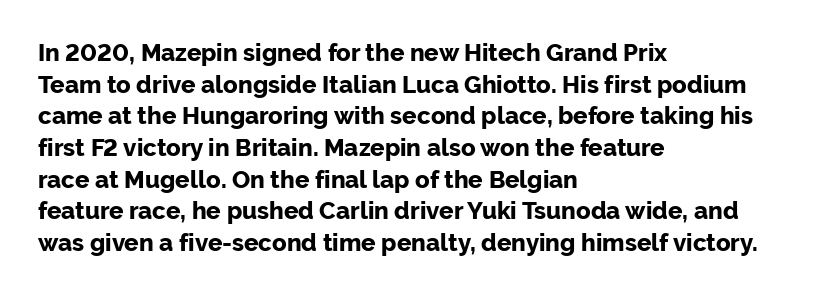
{"italic": "no", "bold": "yes", "underline": "no", "align": "left", "line_spacing": "normal", "line_spacing_ratio": 1.32, "letter_spacing": "normal", "letter_spacing_em": 0.0, "glyph_px": 24}
